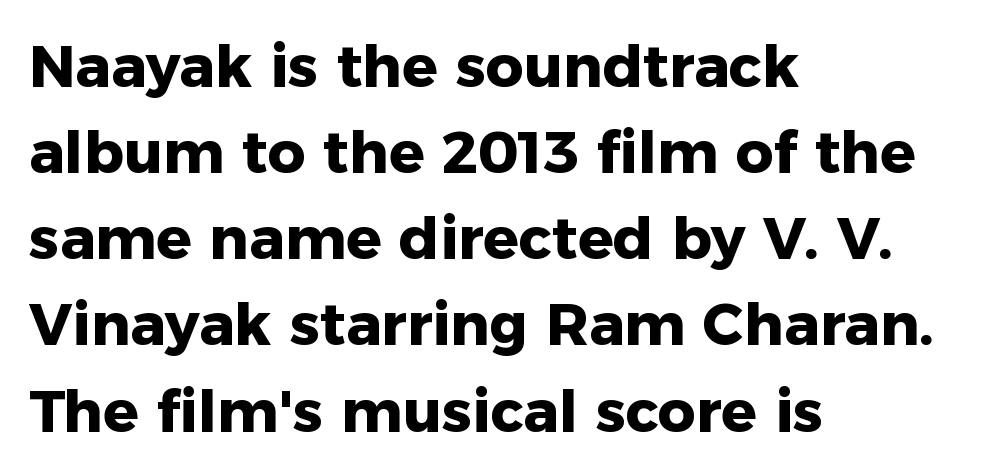
Spacing verdict: proportional, widths tailored to each character. Each line starts at the same left margin while the right side varies. A dark, heavy texture on the line: the type is bold. A typesetter would call this leading conventional body-copy spacing. In terms of letterspacing, this is plain default setting.
